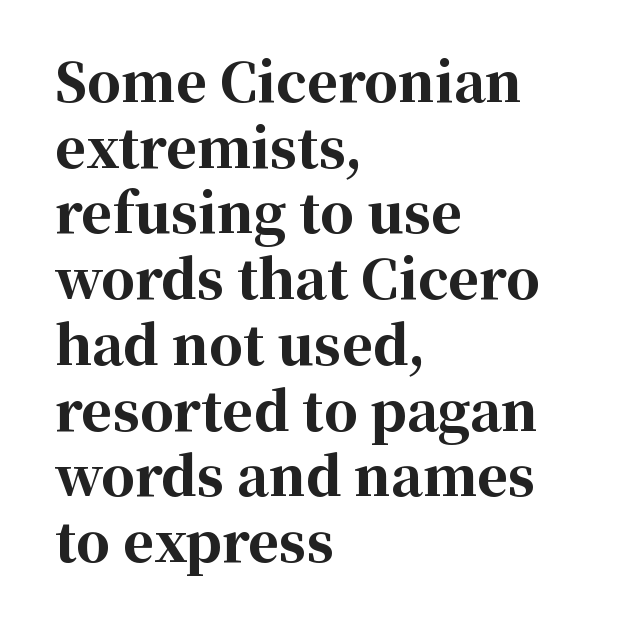
Q: Is the text bold? A: Yes.
Q: Is the text italic (slanted)? A: No, it is upright.
Q: Is the typeface a serif or a sans-serif typeface? A: Serif.
Q: Is the text underlined? A: No.
Q: How is the paragraph aligned? A: Left-aligned.
Q: Is the spacing between letters normal or unusually wide? A: Normal.
Q: Width (condensed, normal, or wide)? A: Normal.
Q: Stroke contrast? A: High.
Q: x-height? A: Medium.
Q: Monospaced? A: No.
